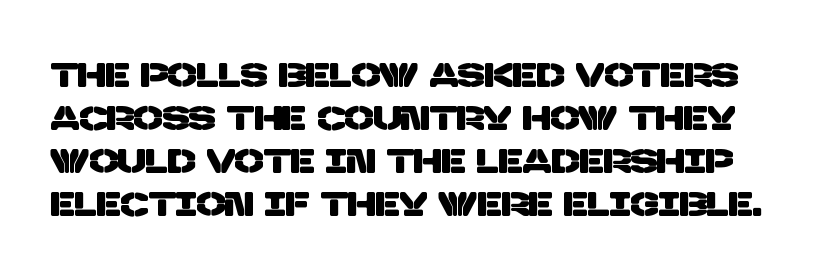
A typesetter would call this zero additional tracking. Look at the bottom of the vertical strokes: they stop flat, with no serifs. The passage shown stacks its lines at a standard gap. A clean baseline with only descenders dipping below it.
